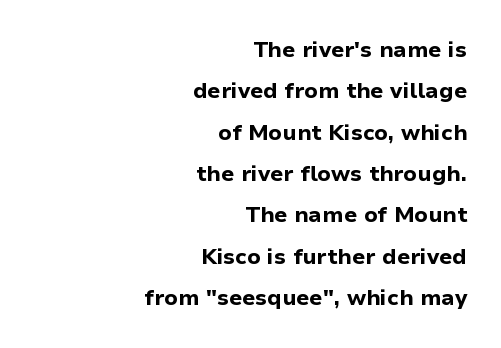
The image shows 22 px bold type, upright; set right-aligned, line spacing 1.88x, normal letter spacing, not underlined.
